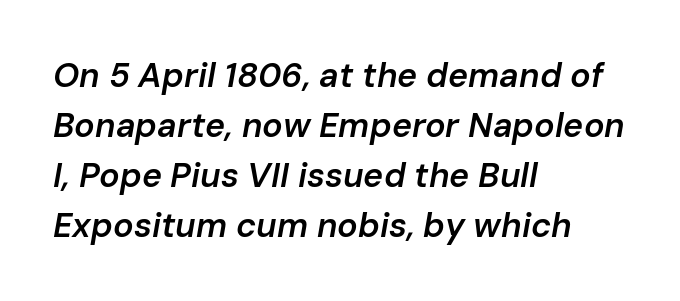
The image shows 34 px semibold type, italic (leaning right); set left-aligned, normal line spacing (1.47x), normal letter spacing, not underlined; low stroke contrast and a medium x-height.
